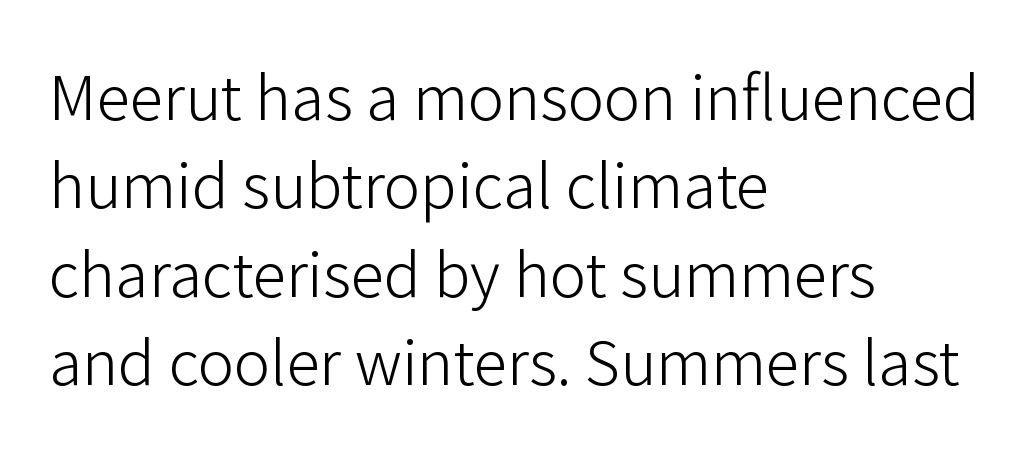
{"serif": "no", "italic": "no", "bold": "no", "weight": "light", "width": "normal", "stroke_contrast": "low", "x_height": "medium", "monospaced": "no", "underline": "no", "align": "left", "line_spacing": "normal", "line_spacing_ratio": 1.45, "letter_spacing": "normal", "letter_spacing_em": 0.0, "glyph_px": 61}
